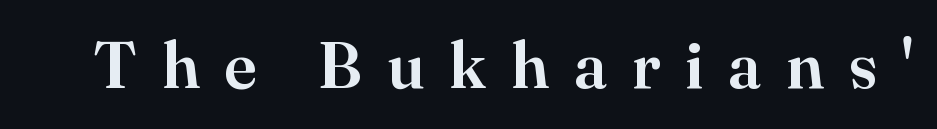
What kind of face is this? One with serifs. The face used here is rendered with a markedly widened letterfit. The letters advance in unequal steps, a hallmark of proportional type. Just letters on the line, the space beneath them empty.
